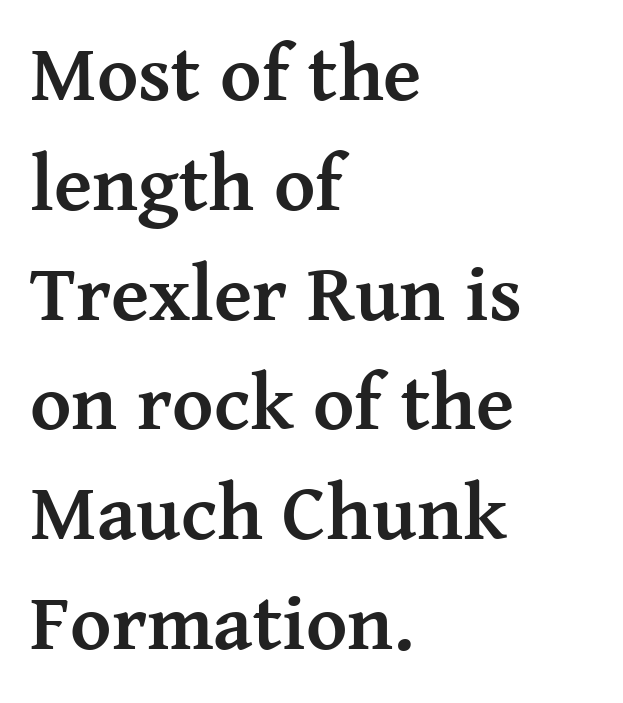
{"serif": "yes", "italic": "no", "bold": "yes", "weight": "semibold", "width": "normal", "stroke_contrast": "medium", "x_height": "medium", "monospaced": "no", "underline": "no", "align": "left", "line_spacing": "normal", "line_spacing_ratio": 1.39, "letter_spacing": "normal", "letter_spacing_em": 0.0, "glyph_px": 79}
